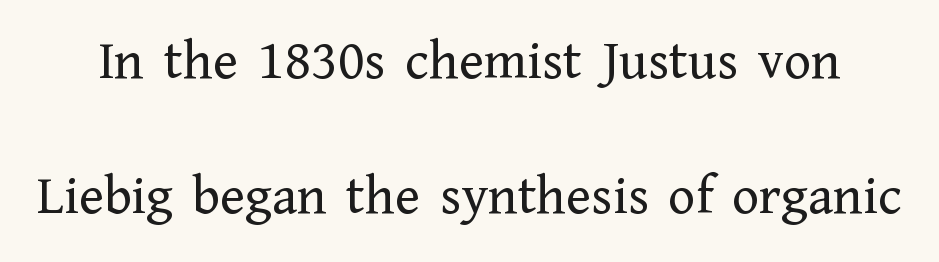
Tracking value appears to be zero — textbook default spacing. Decoration check: the copy has no underline. The block of text is sparse from top to bottom, with ample space between rows. Unlike a clean sans, this face finishes its strokes with serifs.
